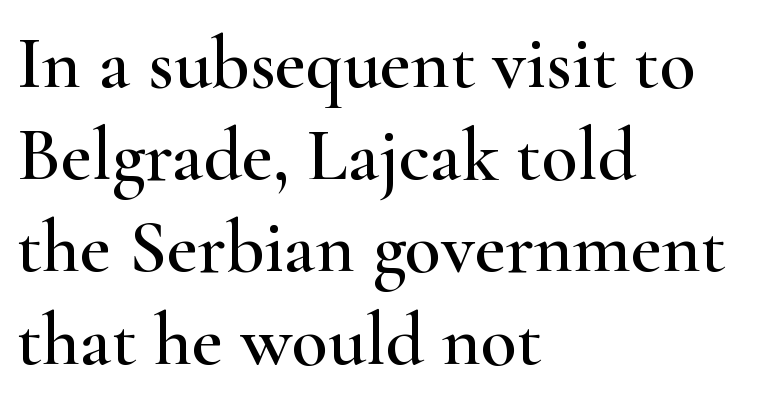
The glyphs in this specimen are seriffed. The letterforms sit shoulder to shoulder at normal distance. Think of a printed novel: that variable character pitch is what you see here. The type sits square on the baseline with zero lean. Which margin do the lines hug? The left one — the right edge is uneven. Nobody drew a line under any word here.
